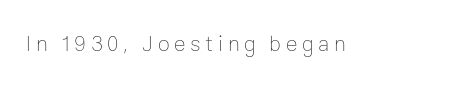
{"italic": "no", "bold": "no", "underline": "no", "letter_spacing": "wide", "letter_spacing_em": 0.21, "glyph_px": 22}
